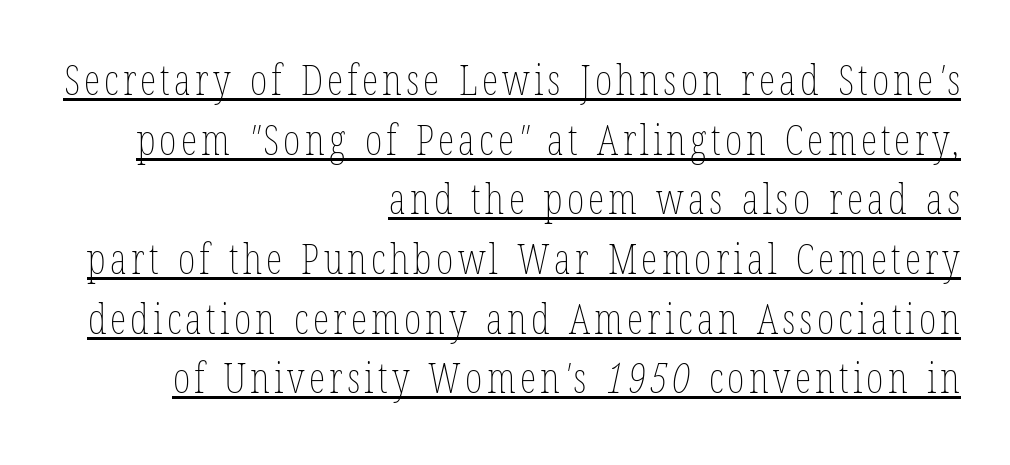
The image shows 42 px thin, condensed type; set right-aligned, normal line spacing (1.42x), underlined; low stroke contrast and a medium x-height.
